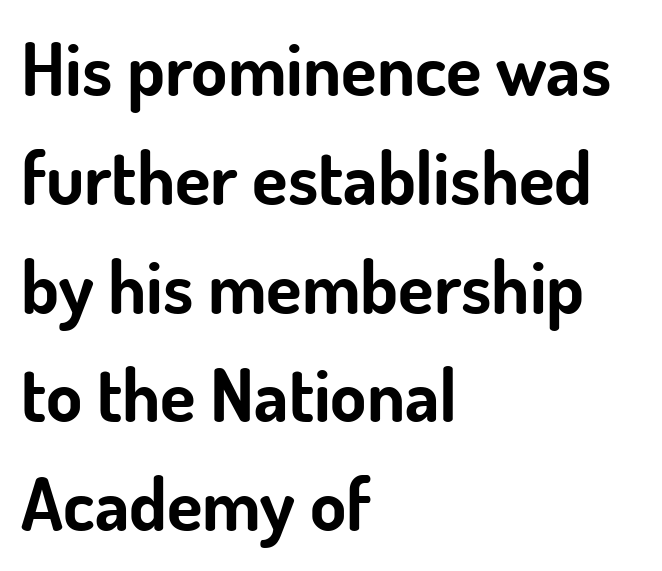
The image shows 73 px bold sans-serif type, upright; set left-aligned, normal line spacing (1.49x), normal letter spacing, not underlined; low stroke contrast and a small x-height.
